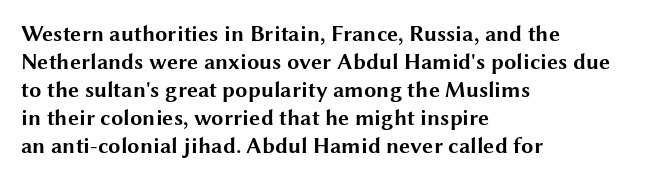
{"italic": "no", "bold": "yes", "underline": "no", "align": "left", "line_spacing": "normal", "line_spacing_ratio": 1.27, "letter_spacing": "normal", "letter_spacing_em": 0.0, "glyph_px": 22}
